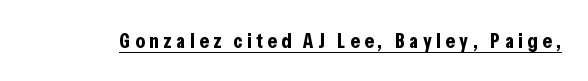
A roman cut, with each character standing at attention. Every word sits above its own underline. These words are printed bold, with thick strokes throughout. The type is letterspaced generously, with wide tracking.
